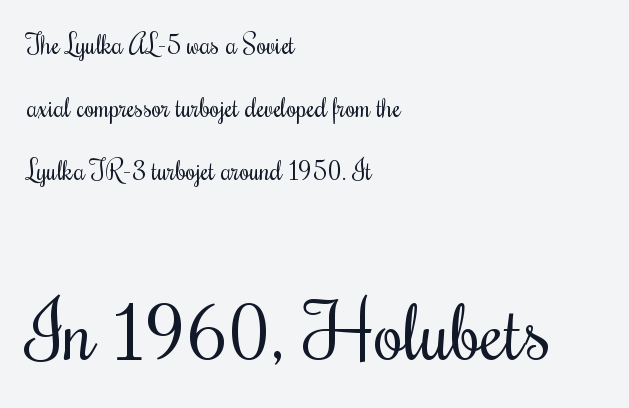
The image shows 78 px regular-weight, condensed serif type; set left-aligned, loose line spacing (2.43x), normal letter spacing, not underlined; the second (bottom) block is 3.0x larger; medium stroke contrast and a small x-height.
